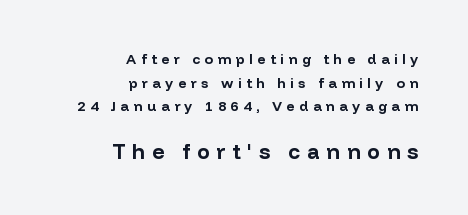
{"italic": "no", "bold": "yes", "underline": "no", "align": "right", "line_spacing": "normal", "line_spacing_ratio": 1.69, "letter_spacing": "wide", "letter_spacing_em": 0.33, "larger_block": "second", "size_ratio": 1.5, "glyph_px": 21}
